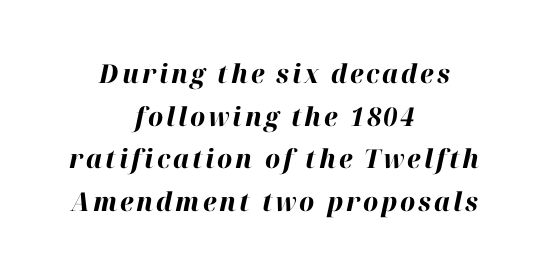
Every row of glyphs is offset so its center matches the block's center. The vertical gap from one line to the next is medium. The space directly below the letters is spotless. Emphasis by weight is at full strength: bold. These lines were composed using italics.
